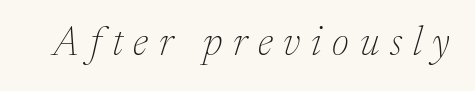
Q: Is the text bold? A: No.
Q: Is the text italic (slanted)? A: Yes, it leans right by about 17 degrees.
Q: Is the typeface a serif or a sans-serif typeface? A: Serif.
Q: Is the text underlined? A: No.
Q: Is the spacing between letters normal or unusually wide? A: Unusually wide.
Q: Width (condensed, normal, or wide)? A: Normal.
Q: Stroke contrast? A: Medium.
Q: x-height? A: Medium.
Q: Monospaced? A: No.
